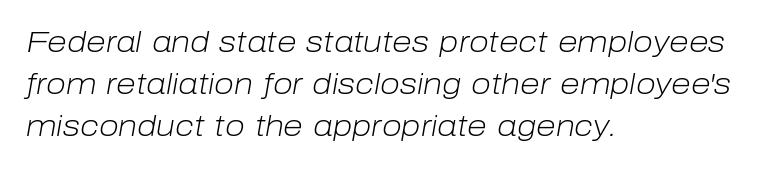
Q: Is the text bold? A: No.
Q: Is the text italic (slanted)? A: Yes, it leans right by about 10 degrees.
Q: Is the text underlined? A: No.
Q: How is the paragraph aligned? A: Left-aligned.
Q: Is the spacing between letters normal or unusually wide? A: Normal.
Q: Is the spacing between lines tight, normal or loose? A: Normal.
Q: Width (condensed, normal, or wide)? A: Normal.
Q: Stroke contrast? A: Low.
Q: x-height? A: Medium.
Q: Monospaced? A: No.
